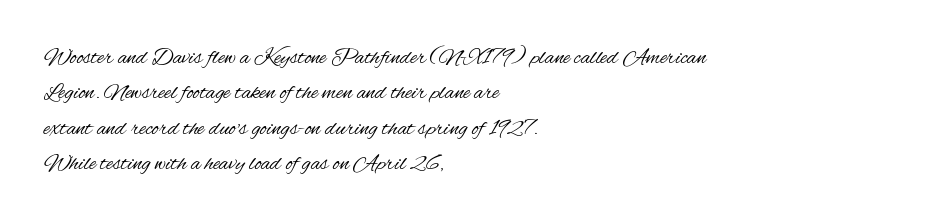
{"bold": "no", "underline": "no", "align": "left", "line_spacing": "normal", "line_spacing_ratio": 1.54, "letter_spacing": "normal", "letter_spacing_em": 0.0, "glyph_px": 23}
